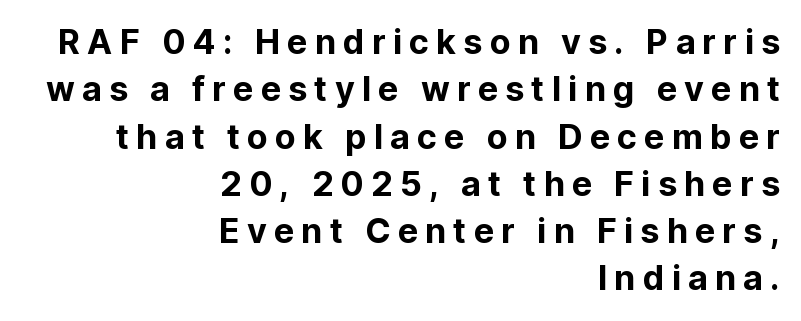
Vertically, the passage feels balanced, rows spaced as you'd expect. Underlining? Definitely not there. Characters follow at a spacing far wider than the type designer built in. This is the regular roman posture of the typeface.
